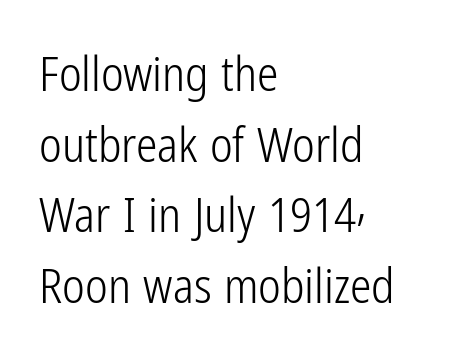
Q: Is the text bold? A: No.
Q: Is the text italic (slanted)? A: No, it is upright.
Q: Is the typeface a serif or a sans-serif typeface? A: Sans-serif.
Q: Is the text underlined? A: No.
Q: How is the paragraph aligned? A: Left-aligned.
Q: Is the spacing between letters normal or unusually wide? A: Normal.
Q: Is the spacing between lines tight, normal or loose? A: Normal.
Q: Width (condensed, normal, or wide)? A: Condensed.
Q: Stroke contrast? A: Low.
Q: x-height? A: Medium.
Q: Monospaced? A: No.
